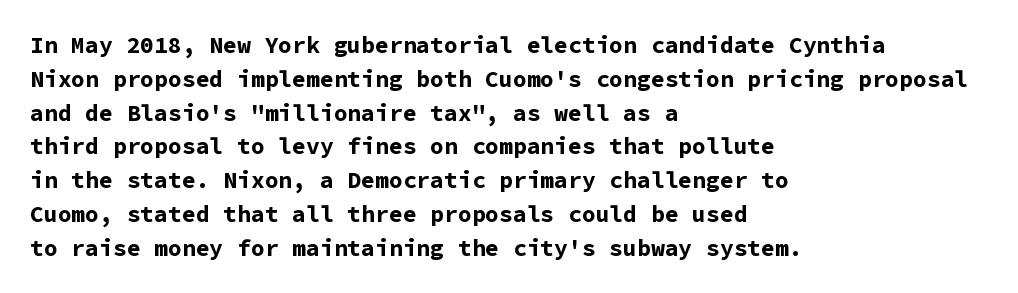
{"italic": "no", "bold": "yes", "underline": "no", "align": "left", "line_spacing": "normal", "line_spacing_ratio": 1.47, "letter_spacing": "normal", "letter_spacing_em": 0.0, "glyph_px": 23}
